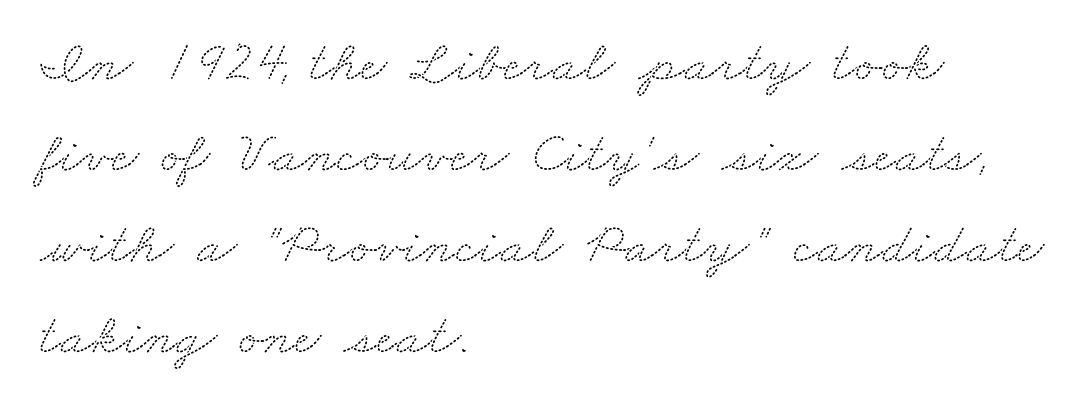
{"serif": "yes", "width": "wide", "stroke_contrast": "medium", "x_height": "small", "monospaced": "no", "underline": "no", "align": "left", "line_spacing": "normal", "line_spacing_ratio": 1.57, "letter_spacing": "normal", "letter_spacing_em": 0.0, "glyph_px": 58}
